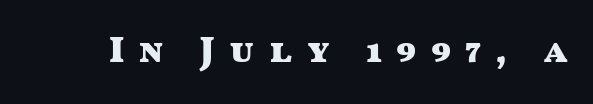
{"serif": "no", "italic": "no", "bold": "yes", "weight": "heavy", "width": "wide", "stroke_contrast": "medium", "x_height": "medium", "monospaced": "no", "underline": "no", "letter_spacing": "wide", "letter_spacing_em": 0.37, "glyph_px": 38}
